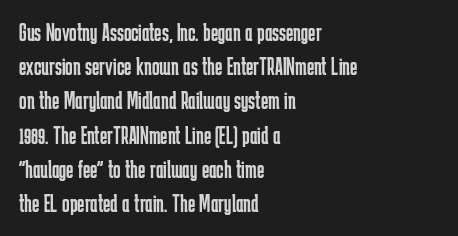
{"italic": "no", "bold": "no", "underline": "no", "align": "left", "line_spacing": "normal", "line_spacing_ratio": 1.37, "letter_spacing": "normal", "letter_spacing_em": 0.0, "glyph_px": 25}
